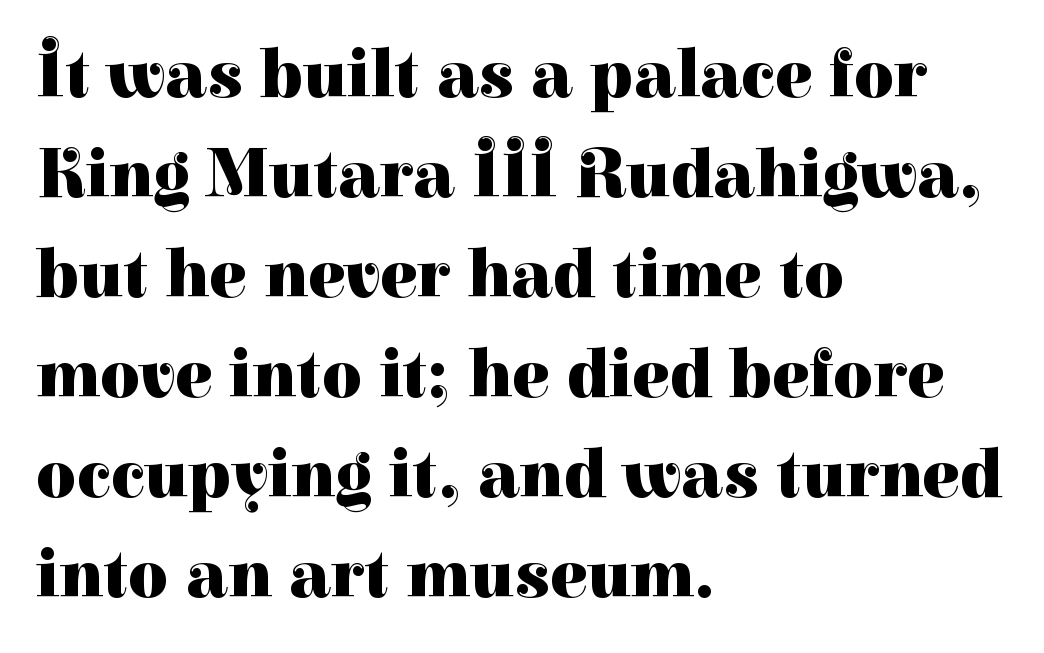
The image shows 69 px heavy serif type, upright; set left-aligned, normal line spacing (1.45x), normal letter spacing, not underlined; high stroke contrast and a medium x-height.
